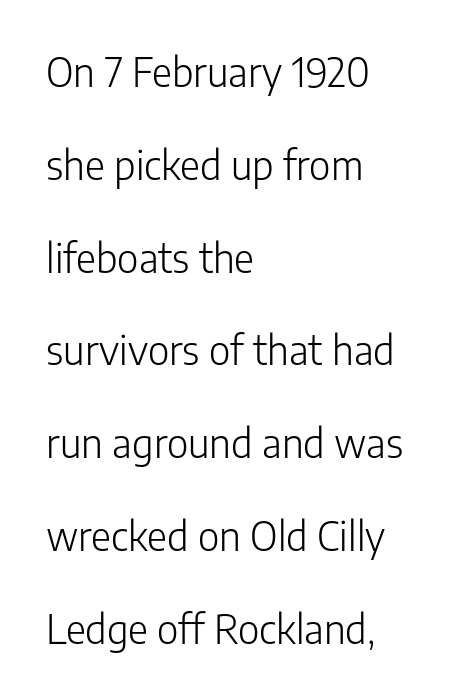
The image shows 39 px light sans-serif type, upright; set left-aligned, loose line spacing (2.38x), normal letter spacing, not underlined; low stroke contrast and a medium x-height.
